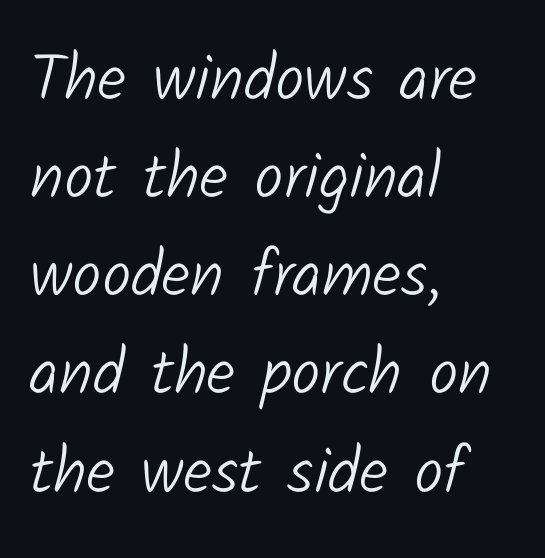
You can tell from the bare stems that sans-serif type was used. Tracking here is standard; glyphs follow each other at the usual distance. You could not count columns in this text — the font is proportionally spaced. No heavy texture on the line: the type isn't bold. The strip under each line holds only bare page.
